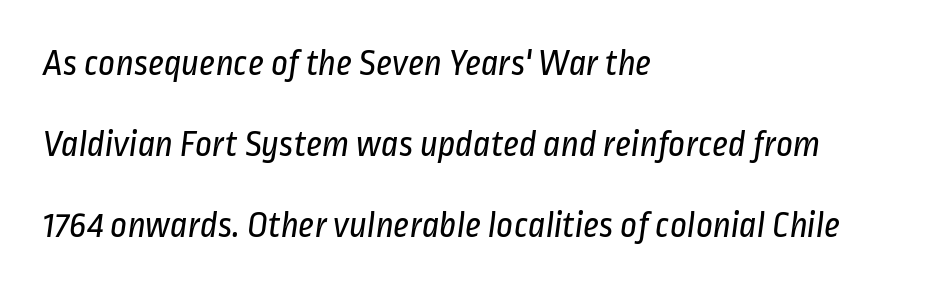
{"serif": "no", "bold": "no", "weight": "regular", "width": "condensed", "stroke_contrast": "low", "x_height": "medium", "monospaced": "no", "underline": "no", "align": "left", "line_spacing": "loose", "line_spacing_ratio": 2.19, "letter_spacing": "normal", "letter_spacing_em": 0.0, "glyph_px": 37}
